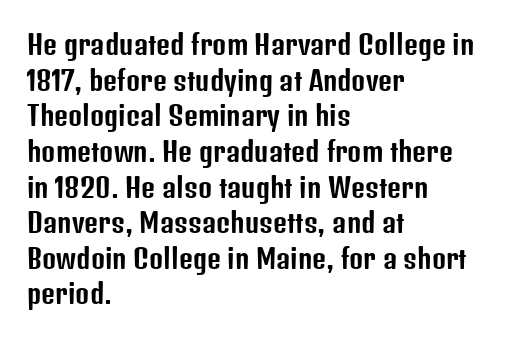
The image shows 27 px text type, upright; set left-aligned, normal line spacing (1.32x), normal letter spacing, not underlined.
